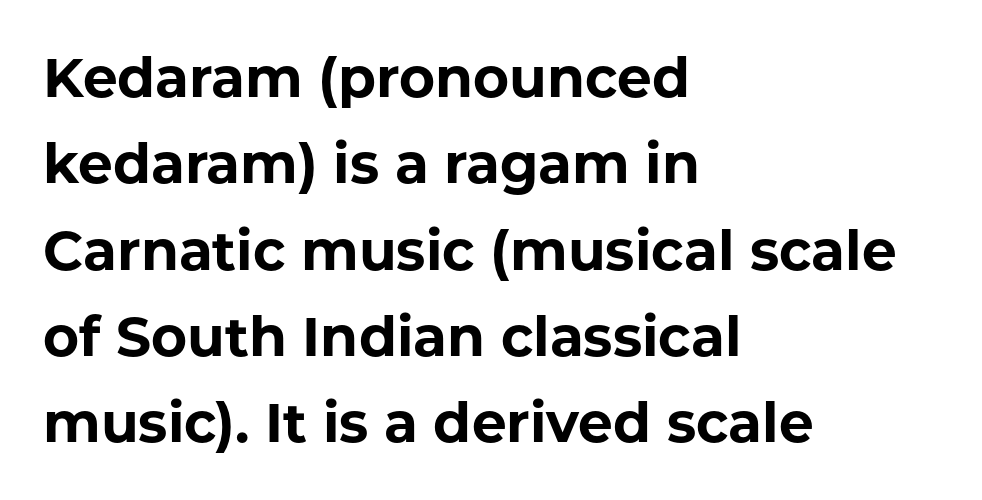
The image shows 55 px bold sans-serif type, upright; set left-aligned, normal line spacing (1.57x), normal letter spacing, not underlined; low stroke contrast and a medium x-height.
